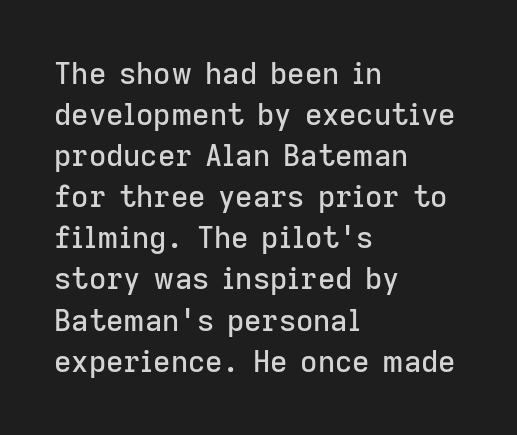
Glance below the letters and you will spot only blank space. The letterforms sit shoulder to shoulder at normal distance. Short and long lines alike share a common starting point at left. The glyphs in this specimen are sans serif.
